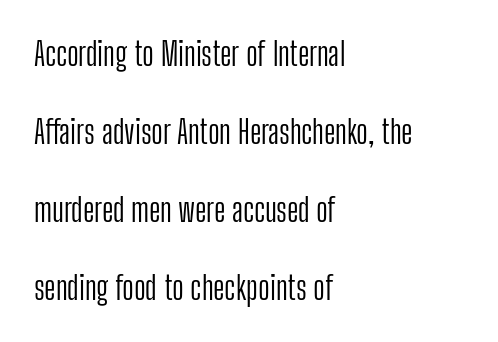
{"serif": "no", "italic": "no", "bold": "no", "weight": "light", "width": "condensed", "stroke_contrast": "low", "x_height": "medium", "monospaced": "no", "underline": "no", "align": "left", "line_spacing": "loose", "line_spacing_ratio": 2.44, "letter_spacing": "normal", "letter_spacing_em": 0.0, "glyph_px": 32}
